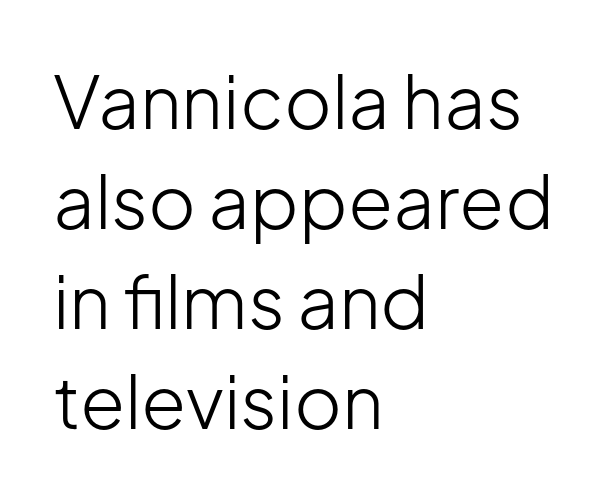
{"serif": "no", "italic": "no", "bold": "no", "weight": "light", "width": "normal", "stroke_contrast": "low", "x_height": "medium", "monospaced": "no", "underline": "no", "align": "left", "line_spacing": "normal", "line_spacing_ratio": 1.37, "letter_spacing": "normal", "letter_spacing_em": 0.0, "glyph_px": 73}
